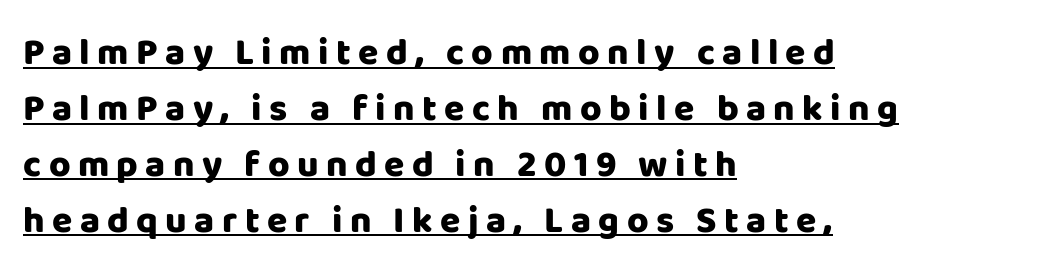
Q: Is the text bold? A: Yes.
Q: Is the text italic (slanted)? A: No, it is upright.
Q: Is the typeface a serif or a sans-serif typeface? A: Sans-serif.
Q: Is the text underlined? A: Yes.
Q: How is the paragraph aligned? A: Left-aligned.
Q: Is the spacing between letters normal or unusually wide? A: Unusually wide.
Q: Is the spacing between lines tight, normal or loose? A: Normal.
Q: Width (condensed, normal, or wide)? A: Normal.
Q: Stroke contrast? A: Low.
Q: x-height? A: Large.
Q: Monospaced? A: No.
